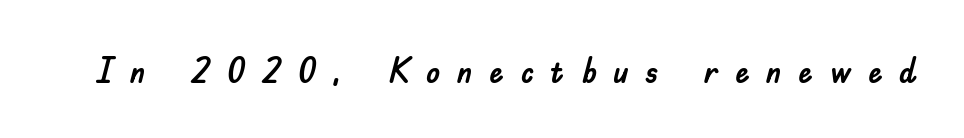
The image shows 36 px sans-serif type; set unusually wide letter spacing (+0.46 em), not underlined; low stroke contrast and a small x-height.
